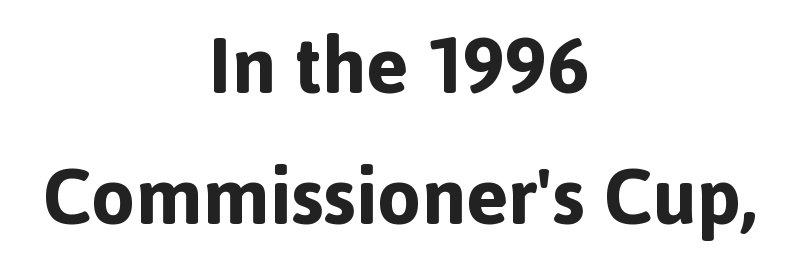
There is no visible air inserted between adjacent glyphs. What kind of face is this? One without serifs — a sans. Strong, thick strokes mark this as bold type. Any mark beneath the type? The region is blank. If you folded the block vertically in half, each line would mirror itself in length.
